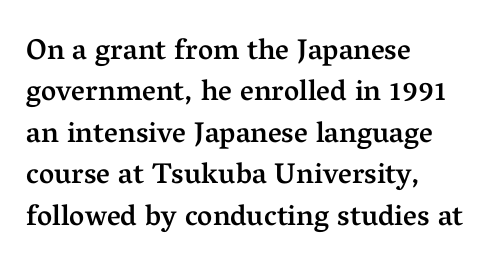
The image shows 29 px semibold serif type, upright; set left-aligned, normal line spacing (1.43x), normal letter spacing, not underlined; medium stroke contrast and a medium x-height.
